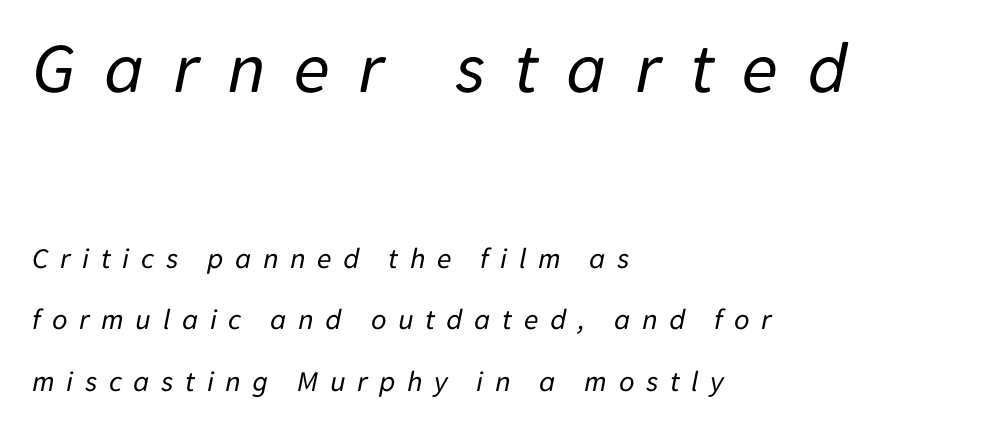
The image shows 74 px regular-weight type, italic (leaning right); set left-aligned, loose line spacing (2.06x), unusually wide letter spacing (+0.38 em), not underlined; the first (top) block is 2.47x larger; low stroke contrast and a medium x-height.
